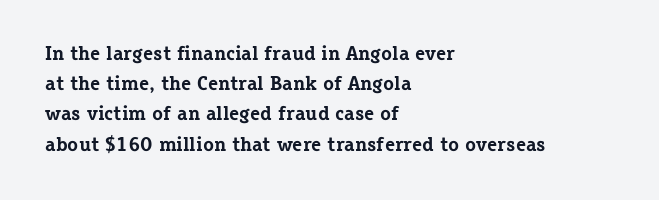
The image shows 20 px bold type, upright; set left-aligned, normal line spacing (1.51x), normal letter spacing, not underlined.
